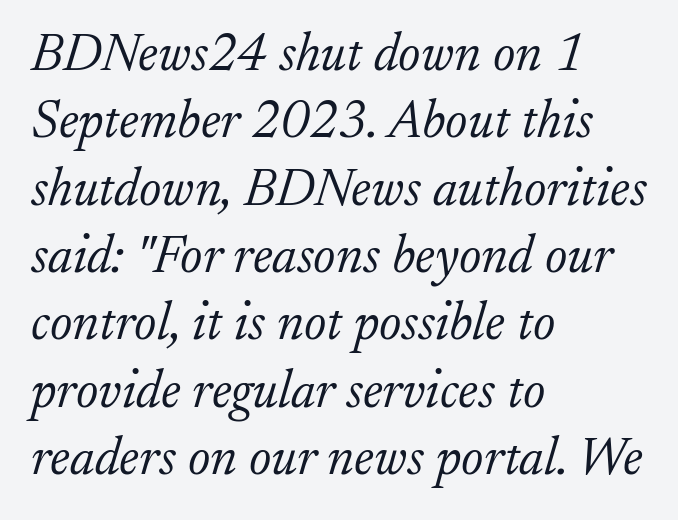
These lines sit exactly where default settings would place them. This reads as an unemphasized weight, regular at the heaviest. Students, note that the glyphs here touch the page at normal intervals. The font's italic variant was chosen for this text.
